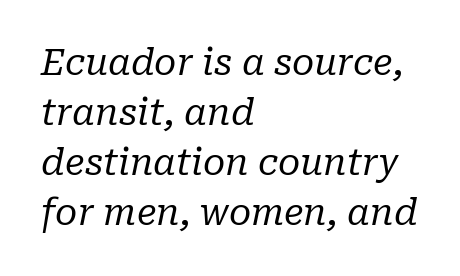
The image shows 36 px regular-weight serif type, italic (leaning right); set left-aligned, normal line spacing (1.39x), normal letter spacing, not underlined; low stroke contrast and a medium x-height.
